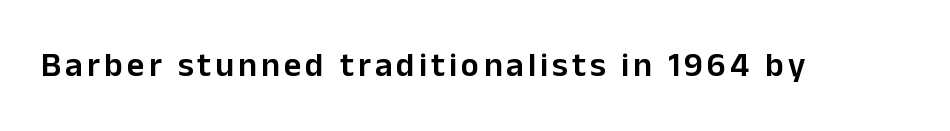
The image shows 34 px semibold sans-serif type, upright; set not underlined; low stroke contrast and a medium x-height.
